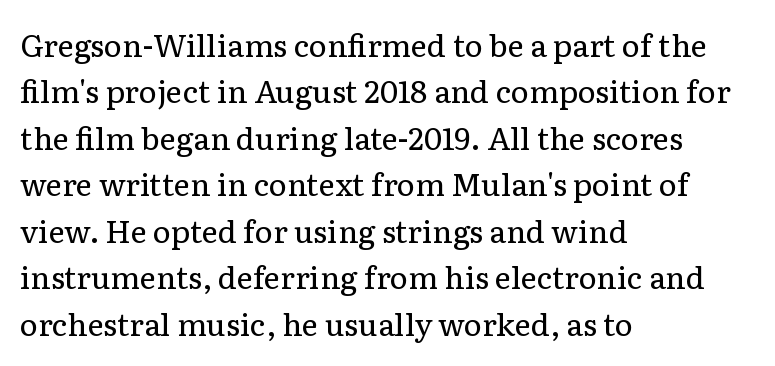
Short note: letters normally spaced. Serif or sans? Serif — the stroke terminals have little feet. Words float on clear page, feet unadorned. Each line starts at the same left margin while the right side varies.
